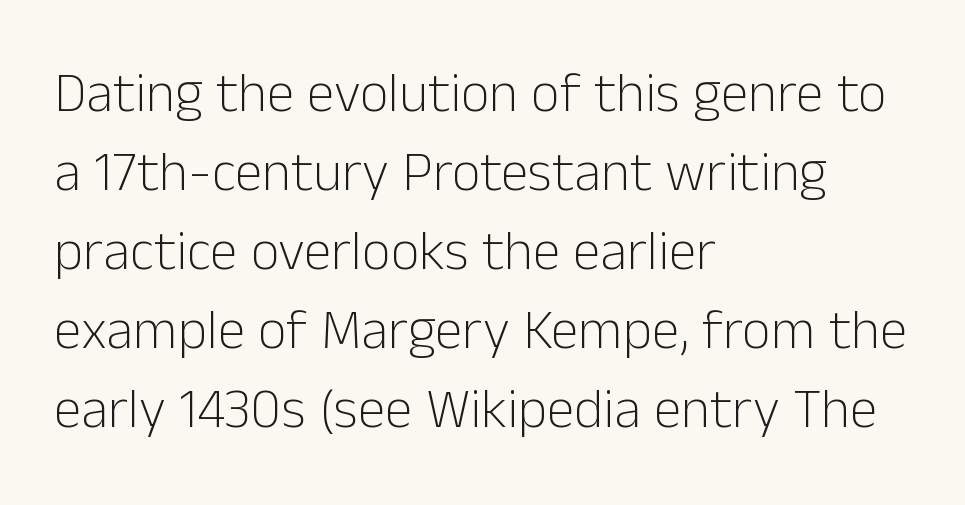
Stroke thickness stays within the range of a standard reading face or lighter. Check the space under the baseline: it is left empty. This sample uses a sans-serif face. No extra tracking has been applied to these lines. Summary of vertical rhythm: regular, with standard interline spacing.
